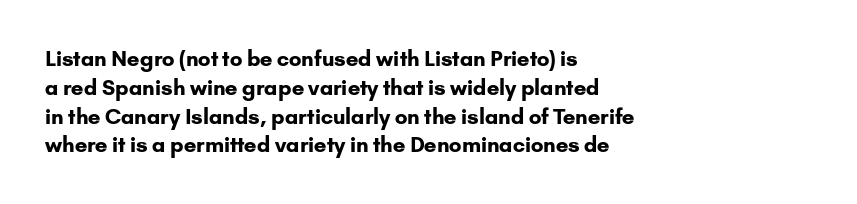
Q: Is the text bold? A: Yes.
Q: Is the text italic (slanted)? A: No, it is upright.
Q: Is the text underlined? A: No.
Q: How is the paragraph aligned? A: Left-aligned.
Q: Is the spacing between letters normal or unusually wide? A: Normal.
Q: Is the spacing between lines tight, normal or loose? A: Normal.
